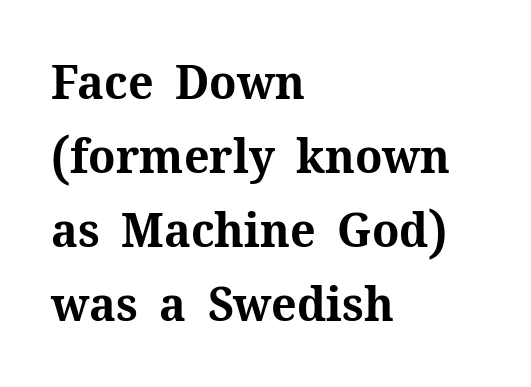
{"serif": "yes", "italic": "no", "bold": "yes", "weight": "bold", "width": "normal", "stroke_contrast": "medium", "x_height": "medium", "monospaced": "no", "underline": "no", "align": "left", "line_spacing": "normal", "line_spacing_ratio": 1.54, "letter_spacing": "normal", "letter_spacing_em": 0.0, "glyph_px": 48}
